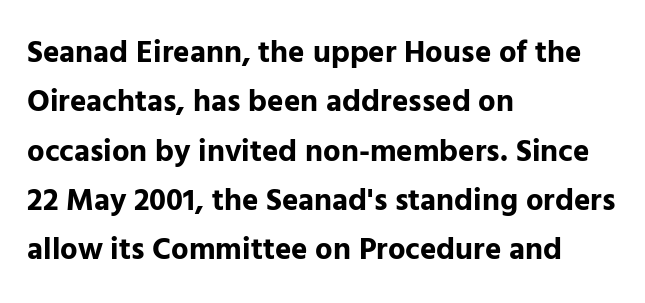
Q: Is the text bold? A: Yes.
Q: Is the text italic (slanted)? A: No, it is upright.
Q: Is the typeface a serif or a sans-serif typeface? A: Sans-serif.
Q: Is the text underlined? A: No.
Q: How is the paragraph aligned? A: Left-aligned.
Q: Is the spacing between letters normal or unusually wide? A: Normal.
Q: Is the spacing between lines tight, normal or loose? A: Normal.
Q: Width (condensed, normal, or wide)? A: Normal.
Q: Stroke contrast? A: Low.
Q: x-height? A: Medium.
Q: Monospaced? A: No.
